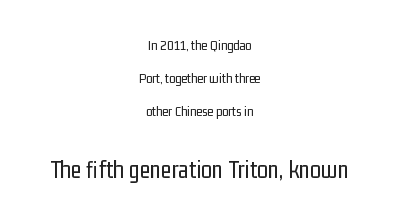
{"italic": "no", "bold": "no", "underline": "no", "align": "center", "line_spacing": "loose", "line_spacing_ratio": 2.34, "letter_spacing": "normal", "letter_spacing_em": 0.0, "larger_block": "second", "size_ratio": 1.79, "glyph_px": 25}
